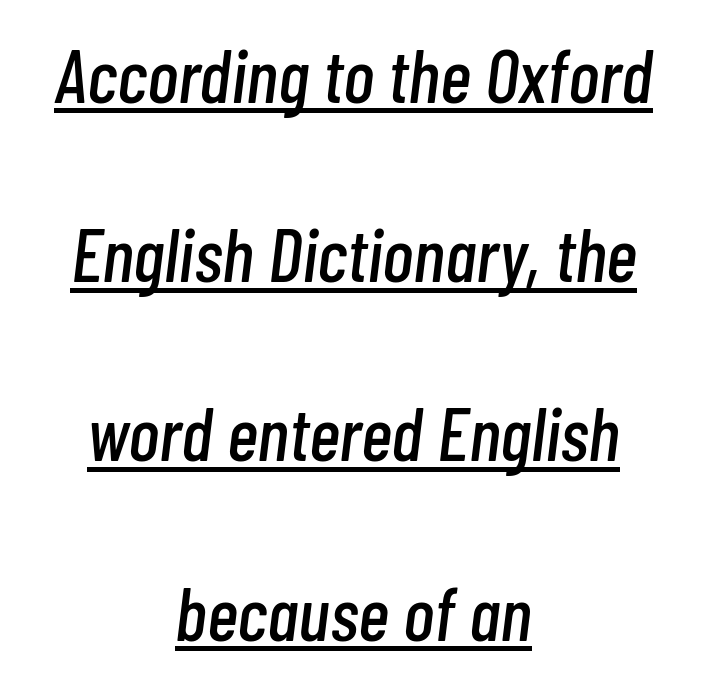
Q: Is the text italic (slanted)? A: Yes, it leans right by about 7 degrees.
Q: Is the text underlined? A: Yes.
Q: How is the paragraph aligned? A: Centered.
Q: Is the spacing between letters normal or unusually wide? A: Normal.
Q: Is the spacing between lines tight, normal or loose? A: Loose.
Q: Width (condensed, normal, or wide)? A: Condensed.
Q: Stroke contrast? A: Low.
Q: x-height? A: Medium.
Q: Monospaced? A: No.
